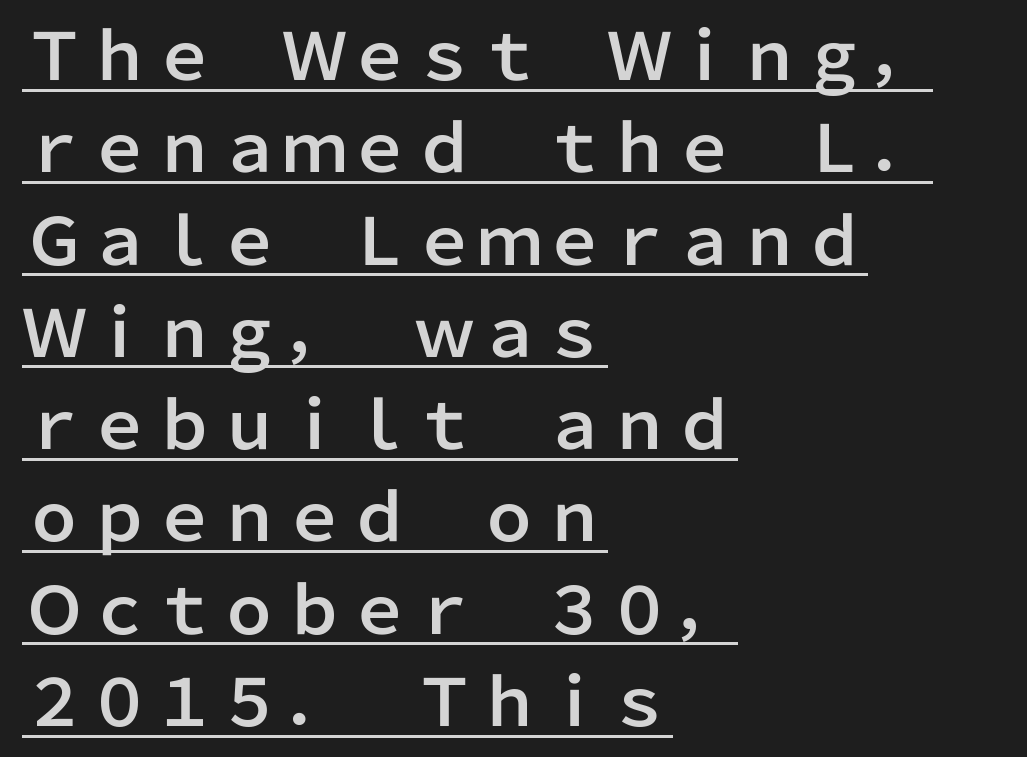
{"serif": "no", "italic": "no", "width": "normal", "stroke_contrast": "low", "x_height": "medium", "monospaced": "no", "underline": "yes", "align": "left", "line_spacing": "normal", "line_spacing_ratio": 1.42, "letter_spacing": "normal", "letter_spacing_em": 0.0, "glyph_px": 65}
